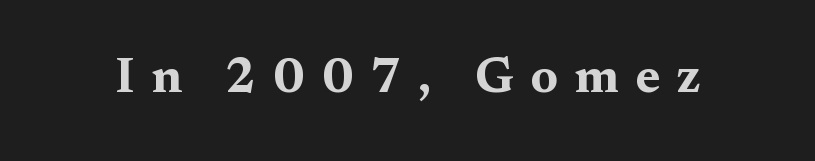
{"serif": "yes", "italic": "no", "bold": "yes", "weight": "bold", "width": "wide", "stroke_contrast": "medium", "x_height": "medium", "monospaced": "no", "underline": "no", "letter_spacing": "wide", "letter_spacing_em": 0.33, "glyph_px": 50}
